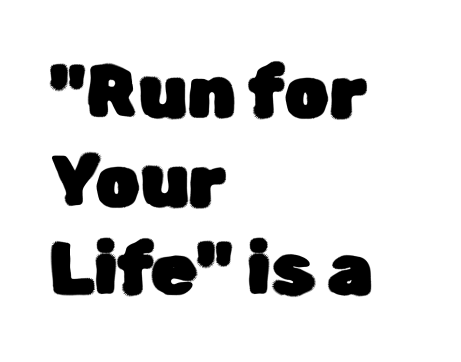
The image shows 72 px sans-serif type, upright; set left-aligned, line spacing 1.23x, normal letter spacing, not underlined; low stroke contrast and a medium x-height.
